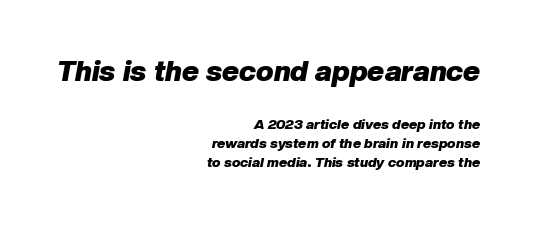
Horizontal bands of white between lines are of average thickness. Look at the stroke-to-counter ratio: heavy, a bold. Is the type slanted? Yes — the strokes lean at a clear angle. Words float on clear page, feet unadorned. No extra tracking has been applied to these lines.
